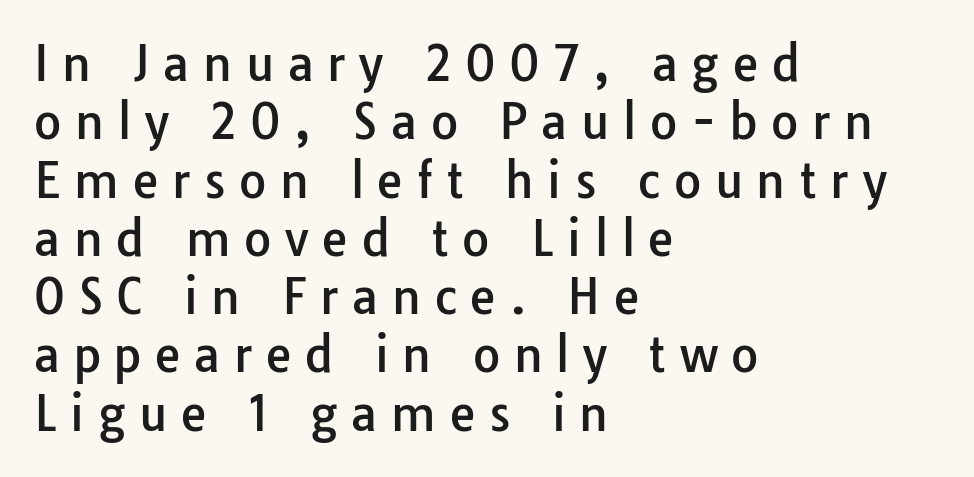
The image shows 47 px sans-serif type, upright; set left-aligned, line spacing 1.24x, unusually wide letter spacing (+0.29 em), not underlined; low stroke contrast and a medium x-height.
